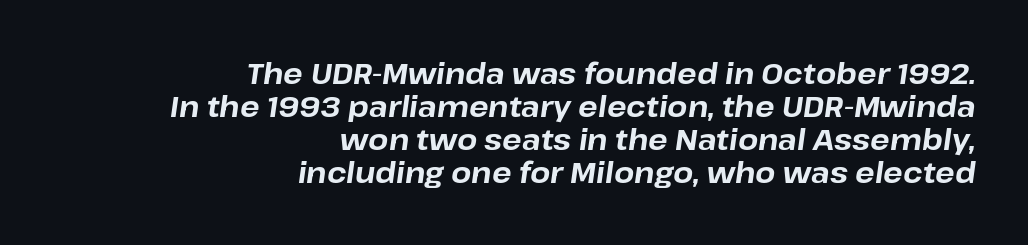
The image shows 29 px bold type, italic (leaning right); set right-aligned, tight line spacing (1.14x), normal letter spacing, not underlined; low stroke contrast and a medium x-height.
